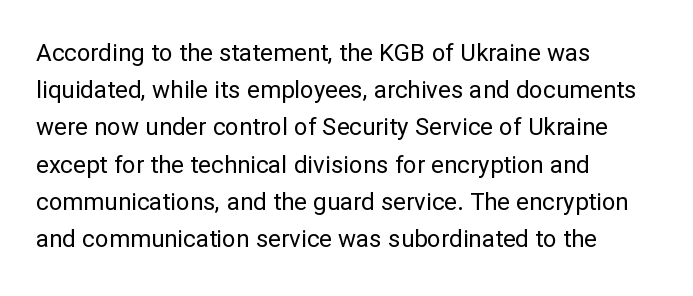
{"italic": "no", "bold": "no", "underline": "no", "align": "left", "line_spacing": "normal", "line_spacing_ratio": 1.55, "letter_spacing": "normal", "letter_spacing_em": 0.0, "glyph_px": 24}
